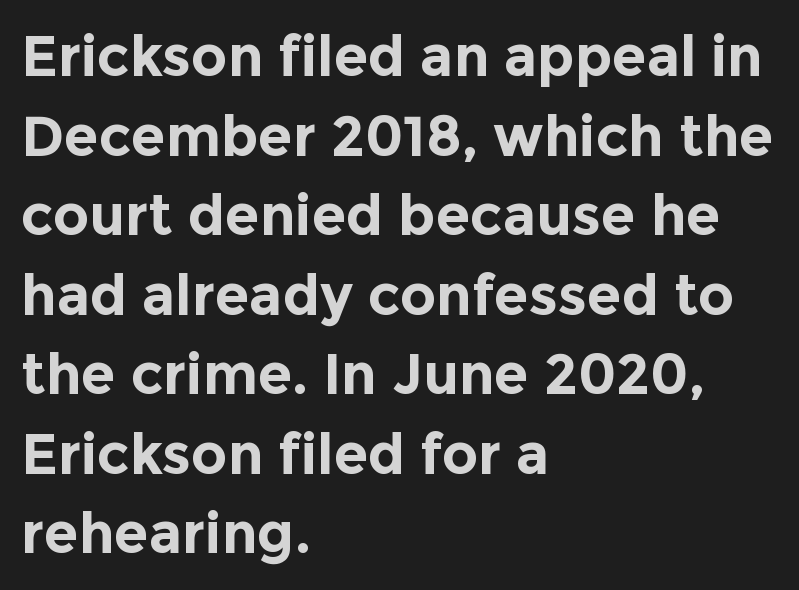
The image shows 56 px bold sans-serif type, upright; set left-aligned, normal line spacing (1.42x), normal letter spacing, not underlined; a medium x-height.
